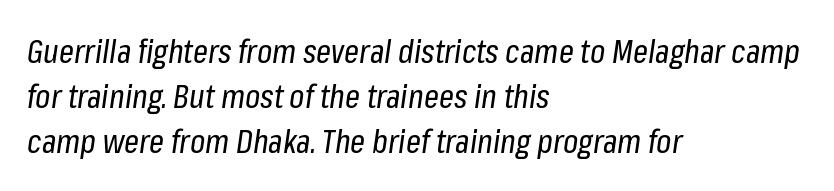
{"italic": "yes", "lean": "right", "slant_degrees": 8, "bold": "no", "weight": "regular", "width": "condensed", "stroke_contrast": "low", "x_height": "medium", "monospaced": "no", "underline": "no", "align": "left", "line_spacing": "normal", "line_spacing_ratio": 1.37, "letter_spacing": "normal", "letter_spacing_em": 0.0, "glyph_px": 33}
